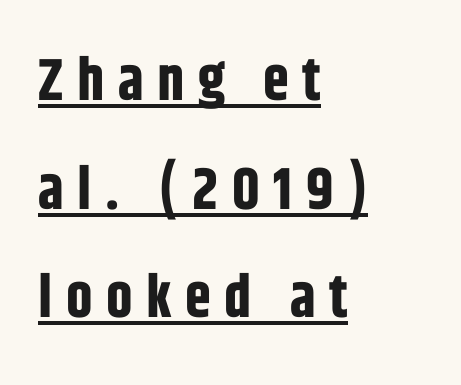
Reading down the block, your eye returns to a fixed left position each line. The passage shown is typed in a proportional face where columns would drift. Glance below the letters and you will spot a drawn line. Stroke terminals: plain, sans-serif.
